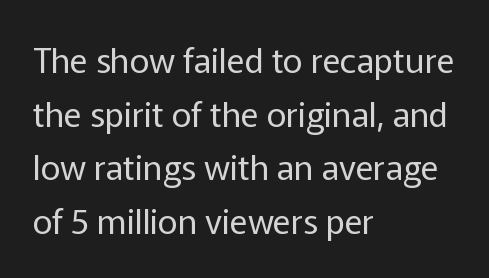
The image shows 34 px regular-weight sans-serif type, upright; set left-aligned, normal line spacing (1.58x), normal letter spacing, not underlined; low stroke contrast and a medium x-height.
